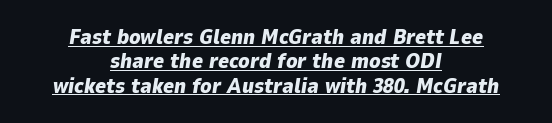
{"italic": "yes", "lean": "right", "slant_degrees": 9, "bold": "yes", "underline": "yes", "align": "center", "line_spacing_ratio": 1.16, "letter_spacing": "normal", "letter_spacing_em": 0.0, "glyph_px": 21}
